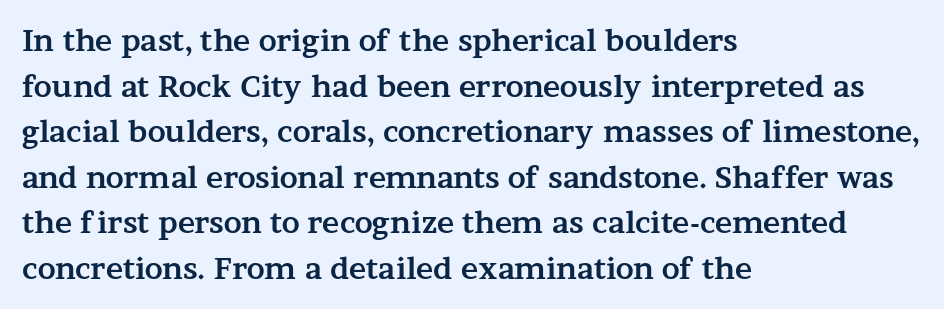
Look at the bottom of the vertical strokes: they flare into serifs here. This sample is left-justified, so line endings fall wherever the words run out. Letter spacing: default. Just letters on the line, the space beneath them empty. Summary of vertical rhythm: regular, with standard interline spacing.
